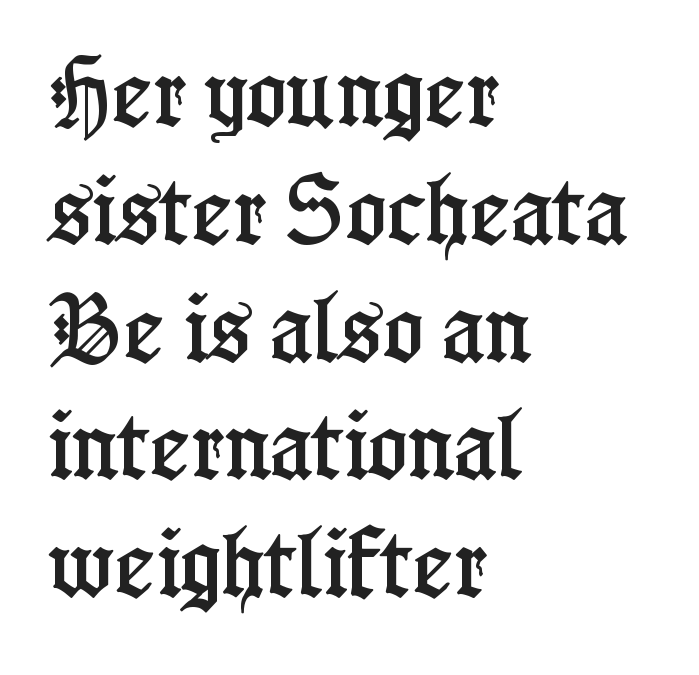
{"serif": "yes", "italic": "no", "width": "condensed", "stroke_contrast": "low", "x_height": "medium", "monospaced": "no", "underline": "no", "align": "left", "line_spacing": "normal", "line_spacing_ratio": 1.55, "letter_spacing": "normal", "letter_spacing_em": 0.0, "glyph_px": 76}
